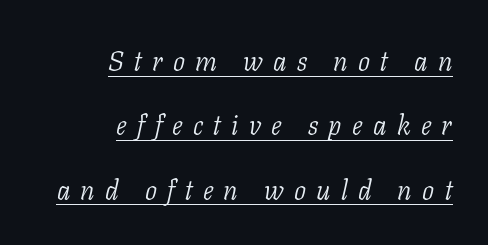
{"italic": "yes", "lean": "right", "slant_degrees": 11, "bold": "no", "underline": "yes", "align": "right", "line_spacing": "loose", "line_spacing_ratio": 2.38, "letter_spacing": "wide", "letter_spacing_em": 0.38, "glyph_px": 27}
